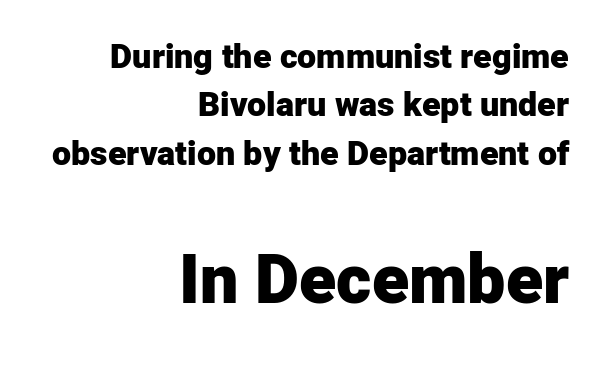
The image shows 68 px heavy sans-serif type, upright; set right-aligned, normal line spacing (1.42x), normal letter spacing, not underlined; the second (bottom) block is 2.0x larger; low stroke contrast and a medium x-height.
